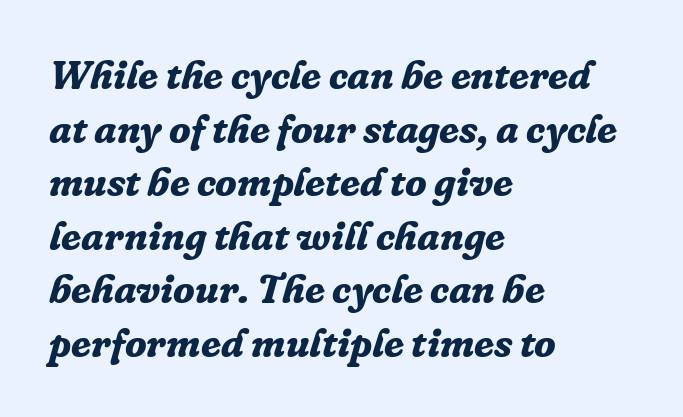
The image shows 40 px bold serif type, italic (leaning right); set left-aligned, normal line spacing (1.34x), normal letter spacing, not underlined; low stroke contrast and a medium x-height.
